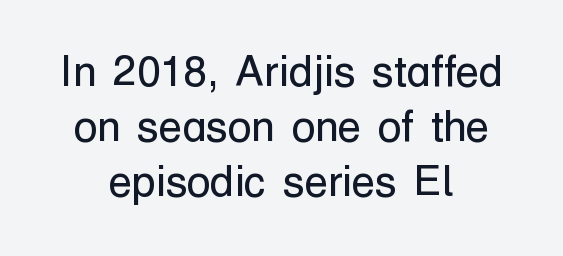
Q: Is the text bold? A: No.
Q: Is the text italic (slanted)? A: No, it is upright.
Q: Is the typeface a serif or a sans-serif typeface? A: Sans-serif.
Q: Is the text underlined? A: No.
Q: How is the paragraph aligned? A: Centered.
Q: Is the spacing between letters normal or unusually wide? A: Normal.
Q: Is the spacing between lines tight, normal or loose? A: Normal.
Q: Width (condensed, normal, or wide)? A: Normal.
Q: Stroke contrast? A: Low.
Q: x-height? A: Medium.
Q: Monospaced? A: No.
